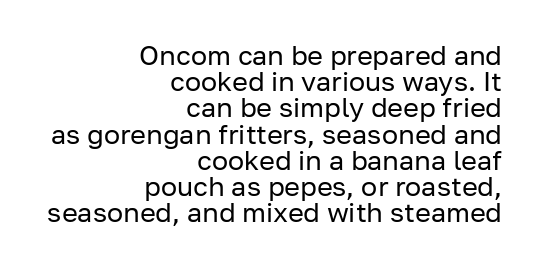
{"italic": "no", "bold": "no", "underline": "no", "align": "right", "line_spacing": "tight", "line_spacing_ratio": 0.97, "letter_spacing": "normal", "letter_spacing_em": 0.0, "glyph_px": 27}
